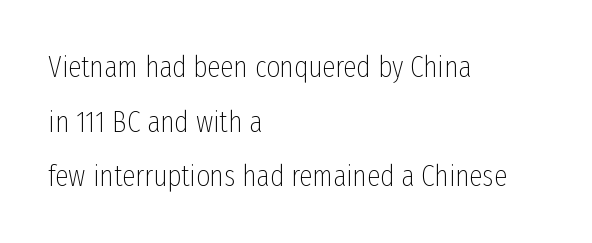
Q: Is the text bold? A: No.
Q: Is the text italic (slanted)? A: No, it is upright.
Q: Is the typeface a serif or a sans-serif typeface? A: Sans-serif.
Q: Is the text underlined? A: No.
Q: How is the paragraph aligned? A: Left-aligned.
Q: Is the spacing between letters normal or unusually wide? A: Normal.
Q: Width (condensed, normal, or wide)? A: Condensed.
Q: Stroke contrast? A: Low.
Q: x-height? A: Medium.
Q: Monospaced? A: No.
